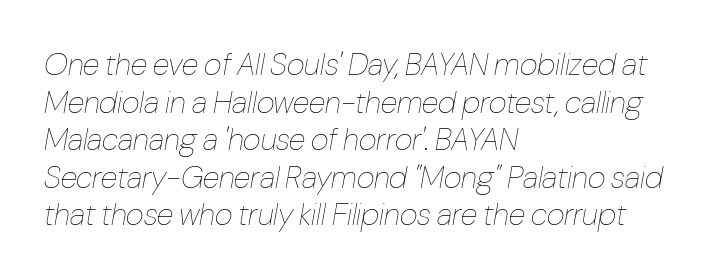
Here the designer chose a conventional face with non-uniform glyph widths. The strokes carry an ordinary text weight at most. The lines in this sample share a left origin and differ only in where they stop. Italic? Definitely — the glyphs are oblique. The letterforms sit shoulder to shoulder at normal distance.
